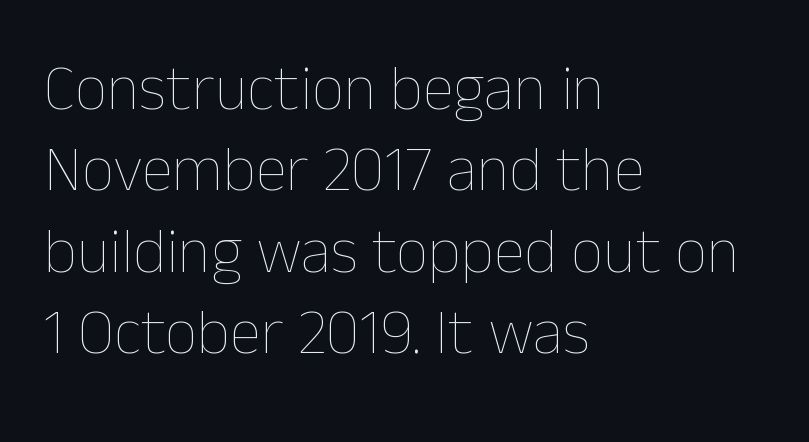
Q: Is the text bold? A: No.
Q: Is the text italic (slanted)? A: No, it is upright.
Q: Is the text underlined? A: No.
Q: How is the paragraph aligned? A: Left-aligned.
Q: Is the spacing between letters normal or unusually wide? A: Normal.
Q: Is the spacing between lines tight, normal or loose? A: Normal.
Q: Width (condensed, normal, or wide)? A: Normal.
Q: Stroke contrast? A: Low.
Q: x-height? A: Medium.
Q: Monospaced? A: No.
